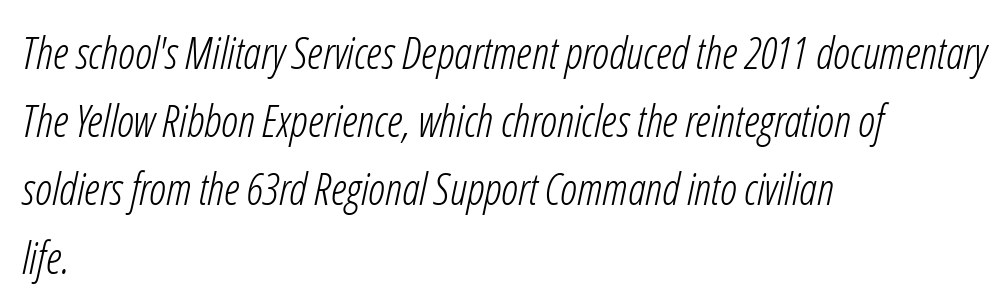
This block has exactly the height ordinary leading produces. Yep, that's italic — everything's leaning. Unmarked baselines from the first word to the last. Students, note that the glyphs here touch the page at normal intervals. Line beginnings align vertically; line endings do not.
